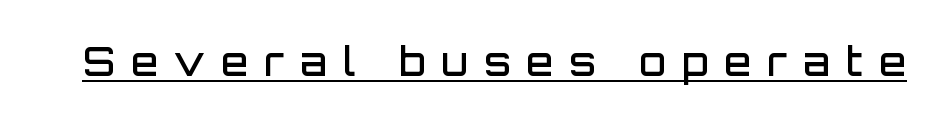
The image shows 39 px semibold sans-serif type, upright; set unusually wide letter spacing (+0.41 em), underlined; low stroke contrast and a large x-height.
